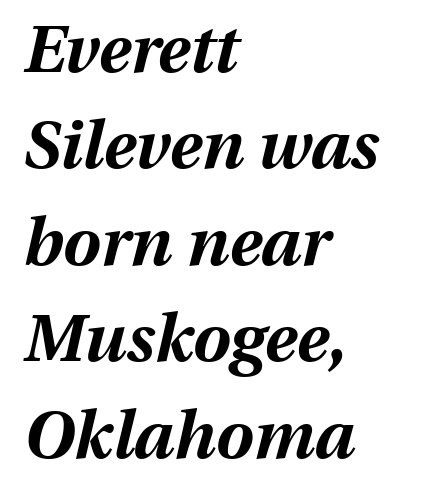
Varying glyph widths throughout — classic text-font behaviour. Strokes here are thick enough to call this a true bold. Glyph-to-glyph distance matches everyday printed text. The typography opts for an oblique posture over an upright one. Clear beneath every line of the passage.
